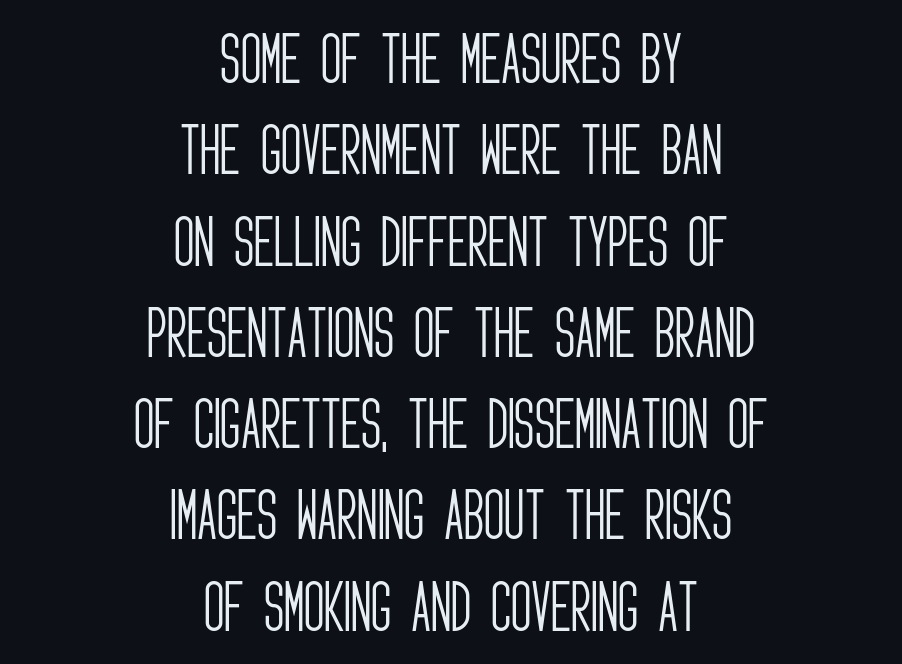
The image shows 56 px light, condensed sans-serif type, upright; set centered, normal line spacing (1.63x), normal letter spacing, not underlined; low stroke contrast and a large x-height.
